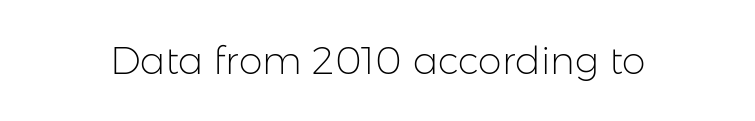
The image shows 38 px light sans-serif type, upright; set normal letter spacing, not underlined; low stroke contrast and a medium x-height.
